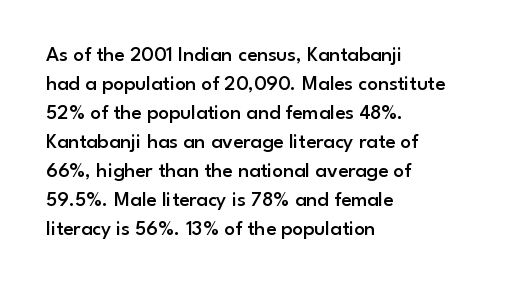
{"italic": "no", "bold": "semi", "underline": "no", "align": "left", "line_spacing": "normal", "line_spacing_ratio": 1.38, "letter_spacing": "normal", "letter_spacing_em": 0.0, "glyph_px": 21}
